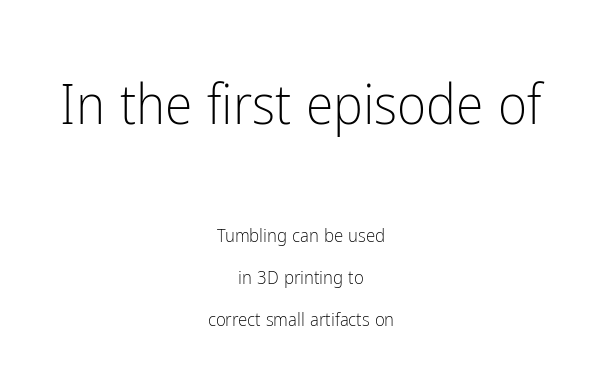
Are there feet on the stems? There aren't — it's a sans. Underline: absent. The designer dialed line spacing up above the default. Upright lettering throughout. The typesetting does not lean heavy: it is not bold.
